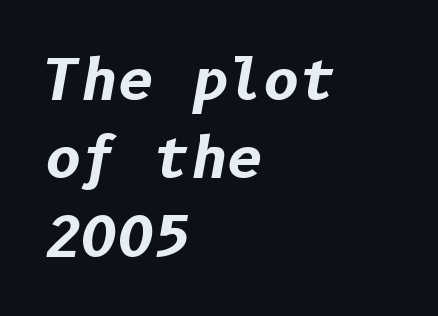
The image shows 56 px bold type, italic (leaning right); set left-aligned, normal line spacing (1.4x), normal letter spacing, not underlined; low stroke contrast and a medium x-height.
